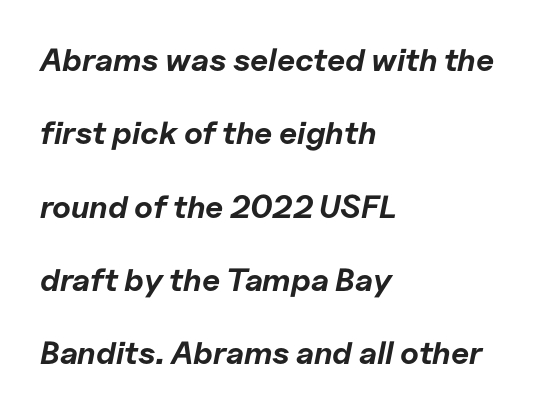
Q: Is the text bold? A: Yes.
Q: Is the text italic (slanted)? A: Yes, it leans right by about 11 degrees.
Q: Is the text underlined? A: No.
Q: How is the paragraph aligned? A: Left-aligned.
Q: Is the spacing between letters normal or unusually wide? A: Normal.
Q: Is the spacing between lines tight, normal or loose? A: Loose.
Q: Width (condensed, normal, or wide)? A: Normal.
Q: Stroke contrast? A: Low.
Q: x-height? A: Medium.
Q: Monospaced? A: No.
